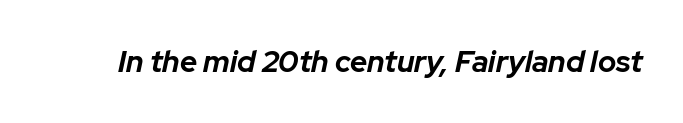
{"italic": "yes", "lean": "right", "slant_degrees": 12, "bold": "yes", "weight": "bold", "width": "normal", "stroke_contrast": "low", "x_height": "medium", "monospaced": "no", "underline": "no", "letter_spacing": "normal", "letter_spacing_em": 0.0, "glyph_px": 30}
